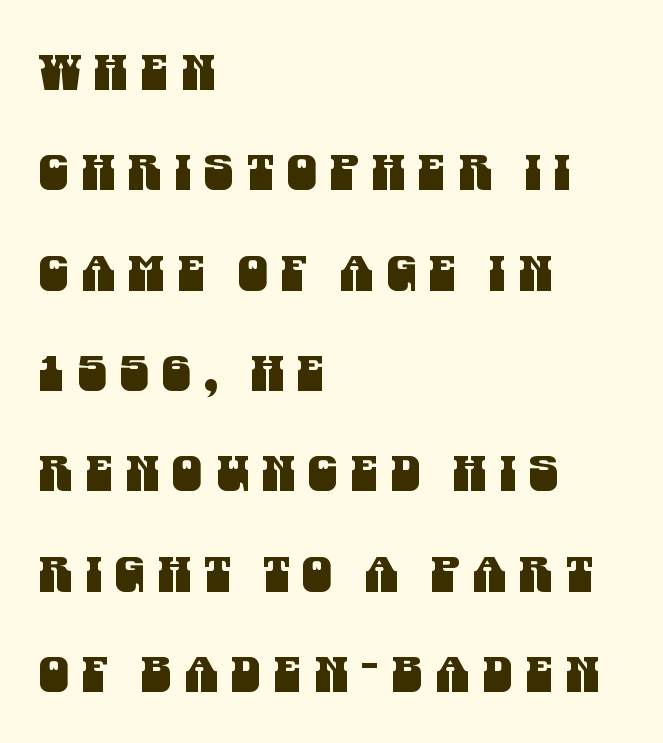
The image shows 48 px condensed sans-serif type; set left-aligned, loose line spacing (2.09x), unusually wide letter spacing (+0.27 em), not underlined; medium stroke contrast and a large x-height.
